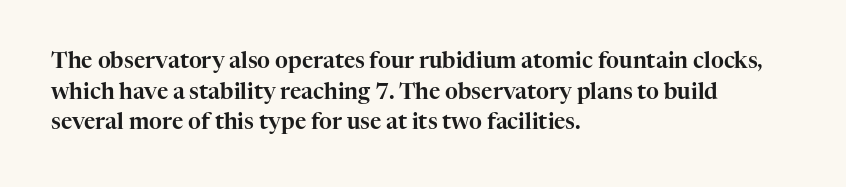
Q: Is the text italic (slanted)? A: No, it is upright.
Q: Is the text underlined? A: No.
Q: How is the paragraph aligned? A: Left-aligned.
Q: Is the spacing between letters normal or unusually wide? A: Normal.
Q: Is the spacing between lines tight, normal or loose? A: Normal.
